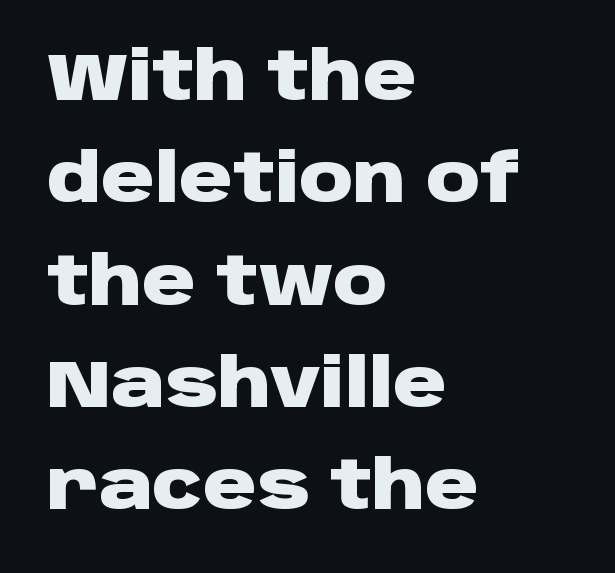
Q: Is the text bold? A: Yes.
Q: Is the text italic (slanted)? A: No, it is upright.
Q: Is the typeface a serif or a sans-serif typeface? A: Sans-serif.
Q: Is the text underlined? A: No.
Q: How is the paragraph aligned? A: Left-aligned.
Q: Is the spacing between letters normal or unusually wide? A: Normal.
Q: Is the spacing between lines tight, normal or loose? A: Normal.
Q: Width (condensed, normal, or wide)? A: Wide.
Q: Stroke contrast? A: Low.
Q: x-height? A: Large.
Q: Monospaced? A: No.
